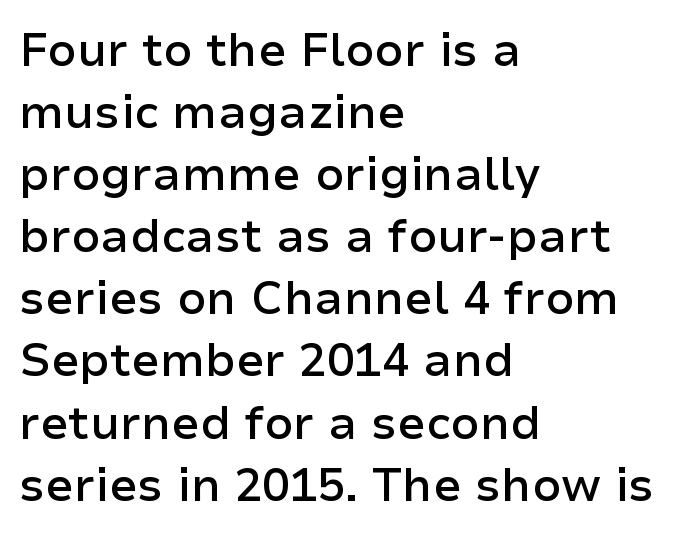
{"serif": "no", "italic": "no", "bold": "semi", "weight": "semibold", "width": "normal", "stroke_contrast": "low", "x_height": "medium", "monospaced": "no", "underline": "no", "align": "left", "line_spacing": "normal", "line_spacing_ratio": 1.35, "letter_spacing": "normal", "letter_spacing_em": 0.0, "glyph_px": 46}
